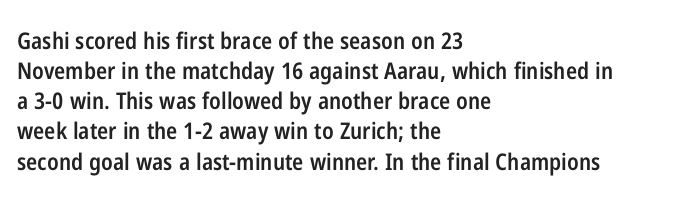
The image shows 23 px text type, upright; set left-aligned, normal line spacing (1.31x), normal letter spacing, not underlined.
